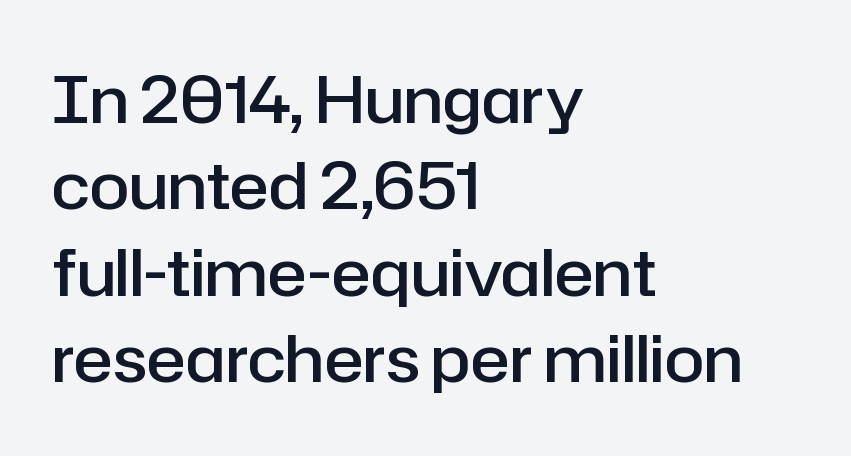
{"serif": "no", "italic": "no", "bold": "semi", "weight": "semibold", "width": "normal", "stroke_contrast": "low", "x_height": "medium", "monospaced": "no", "underline": "no", "align": "left", "line_spacing": "normal", "line_spacing_ratio": 1.33, "letter_spacing": "normal", "letter_spacing_em": 0.0, "glyph_px": 65}
